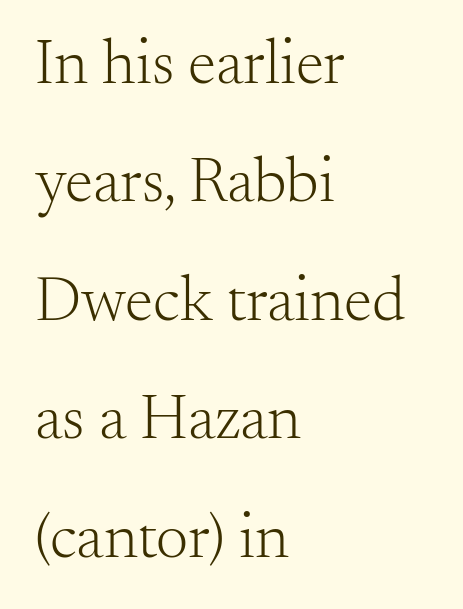
Q: Is the text bold? A: No.
Q: Is the text italic (slanted)? A: No, it is upright.
Q: Is the typeface a serif or a sans-serif typeface? A: Serif.
Q: Is the text underlined? A: No.
Q: How is the paragraph aligned? A: Left-aligned.
Q: Is the spacing between letters normal or unusually wide? A: Normal.
Q: Width (condensed, normal, or wide)? A: Normal.
Q: Stroke contrast? A: Medium.
Q: x-height? A: Small.
Q: Monospaced? A: No.
